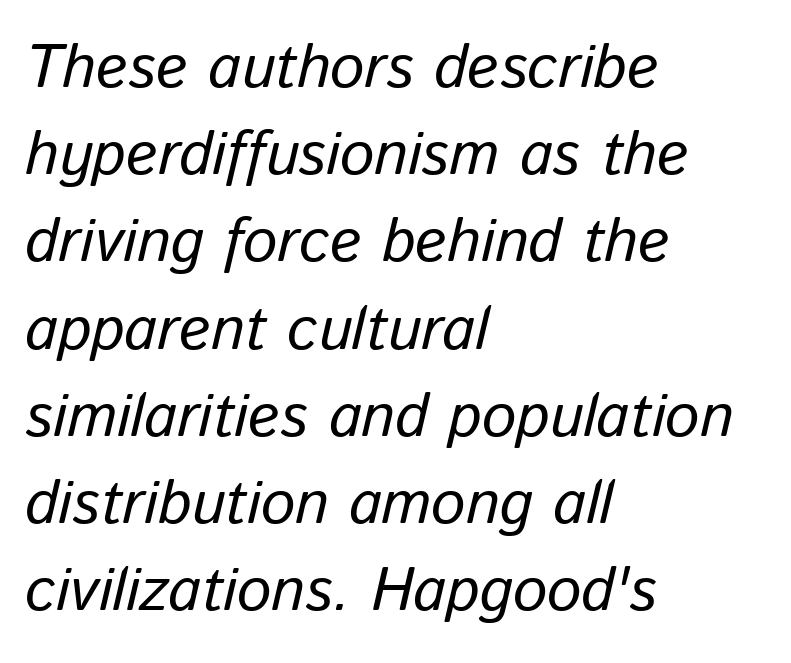
Q: Is the text bold? A: No.
Q: Is the text italic (slanted)? A: Yes, it leans right by about 13 degrees.
Q: Is the text underlined? A: No.
Q: How is the paragraph aligned? A: Left-aligned.
Q: Is the spacing between letters normal or unusually wide? A: Normal.
Q: Is the spacing between lines tight, normal or loose? A: Normal.
Q: Width (condensed, normal, or wide)? A: Normal.
Q: Stroke contrast? A: Low.
Q: x-height? A: Medium.
Q: Monospaced? A: No.
